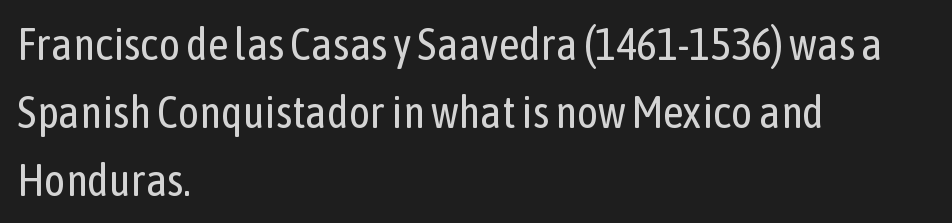
Q: Is the text bold? A: No.
Q: Is the text italic (slanted)? A: No, it is upright.
Q: Is the typeface a serif or a sans-serif typeface? A: Sans-serif.
Q: Is the text underlined? A: No.
Q: How is the paragraph aligned? A: Left-aligned.
Q: Is the spacing between letters normal or unusually wide? A: Normal.
Q: Is the spacing between lines tight, normal or loose? A: Normal.
Q: Width (condensed, normal, or wide)? A: Condensed.
Q: Stroke contrast? A: Low.
Q: x-height? A: Medium.
Q: Monospaced? A: No.
